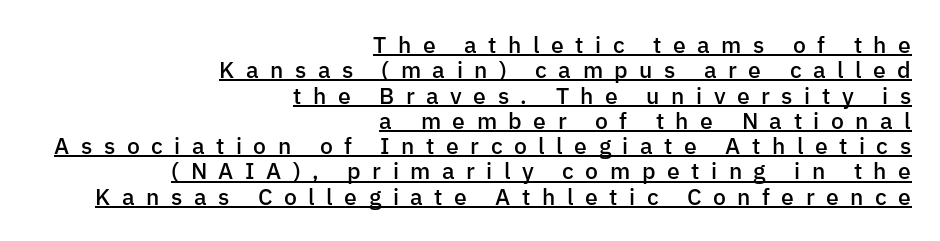
The image shows 23 px text type, upright; set right-aligned, tight line spacing (1.1x), unusually wide letter spacing (+0.5 em), underlined.
